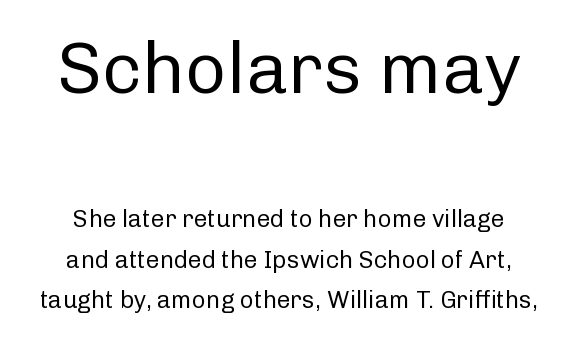
Plain, unruled lines of type. Casual observation: everything's sitting right in the middle. Between one letter and the next there's only the usual sliver of space. These lines are composed in type without serifs. Looks like regular typesetting: each glyph gets only the width it needs.
